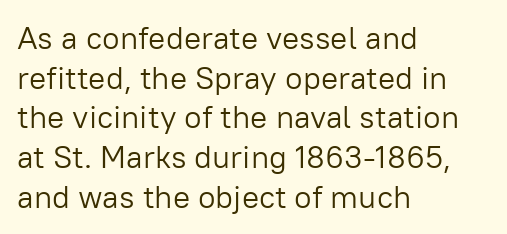
The image shows 32 px light sans-serif type, upright; set left-aligned, line spacing 1.24x, normal letter spacing, not underlined; low stroke contrast and a medium x-height.
